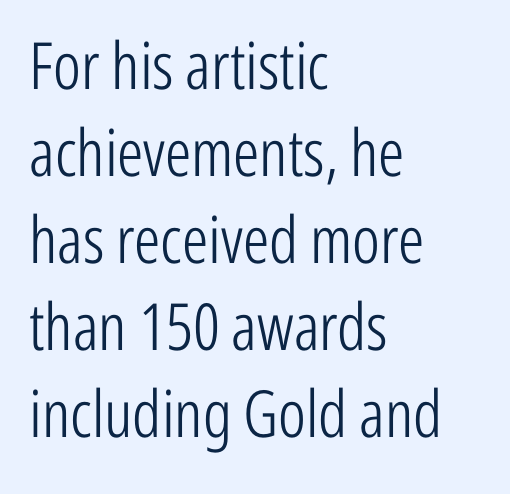
{"serif": "no", "italic": "no", "bold": "no", "weight": "light", "width": "condensed", "stroke_contrast": "low", "x_height": "medium", "monospaced": "no", "underline": "no", "align": "left", "line_spacing": "normal", "line_spacing_ratio": 1.34, "letter_spacing": "normal", "letter_spacing_em": 0.0, "glyph_px": 65}
